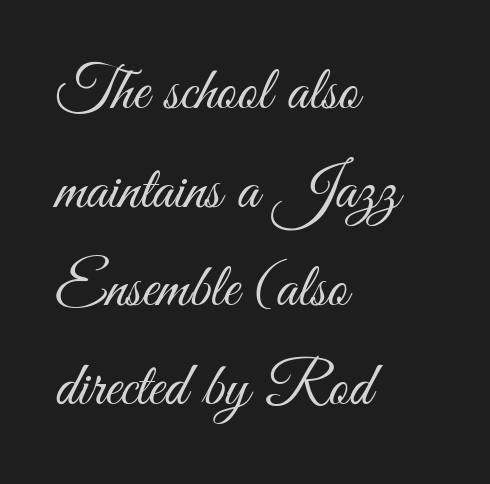
Notice how the passage keeps a crisp vertical edge on the left only. Looks like regular typesetting: each glyph gets only the width it needs. Each letter's strokes conclude bluntly, with no projecting serifs. Compared with a typical body face, this is equally light or lighter still.
